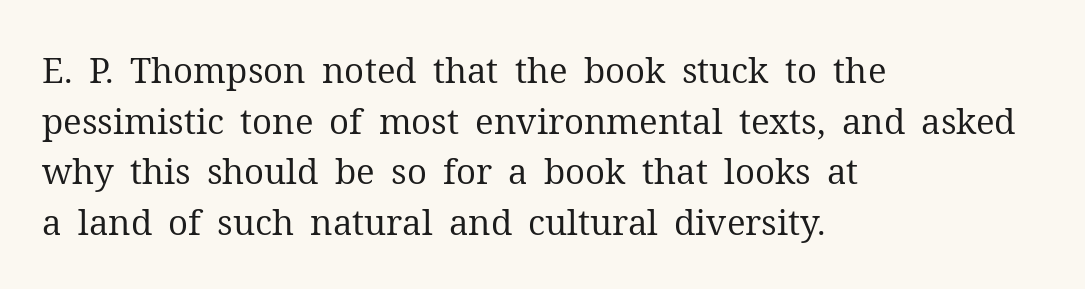
The image shows 35 px regular-weight serif type, upright; set left-aligned, normal line spacing (1.45x), normal letter spacing, not underlined; medium stroke contrast and a medium x-height.
